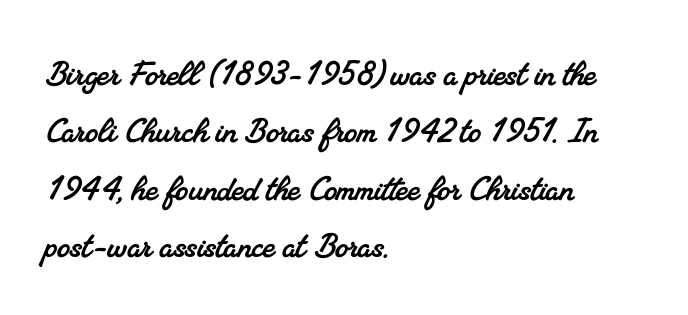
Q: Is the typeface a serif or a sans-serif typeface? A: Serif.
Q: Is the text underlined? A: No.
Q: How is the paragraph aligned? A: Left-aligned.
Q: Is the spacing between letters normal or unusually wide? A: Normal.
Q: Is the spacing between lines tight, normal or loose? A: Normal.
Q: Width (condensed, normal, or wide)? A: Normal.
Q: Stroke contrast? A: Medium.
Q: x-height? A: Small.
Q: Monospaced? A: No.
